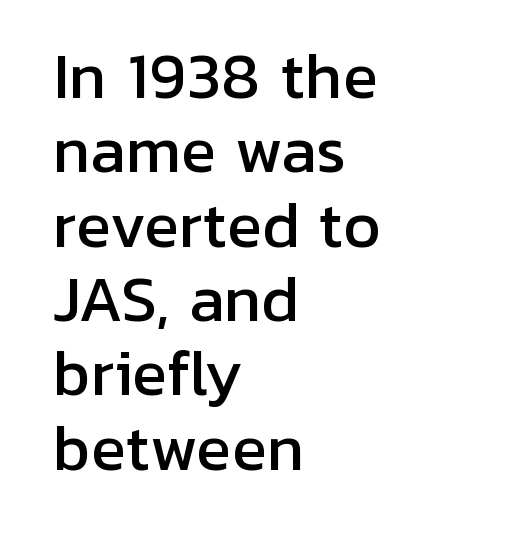
Q: Is the text italic (slanted)? A: No, it is upright.
Q: Is the typeface a serif or a sans-serif typeface? A: Sans-serif.
Q: Is the text underlined? A: No.
Q: How is the paragraph aligned? A: Left-aligned.
Q: Is the spacing between letters normal or unusually wide? A: Normal.
Q: Is the spacing between lines tight, normal or loose? A: Normal.
Q: Width (condensed, normal, or wide)? A: Normal.
Q: Stroke contrast? A: Low.
Q: x-height? A: Medium.
Q: Monospaced? A: No.
